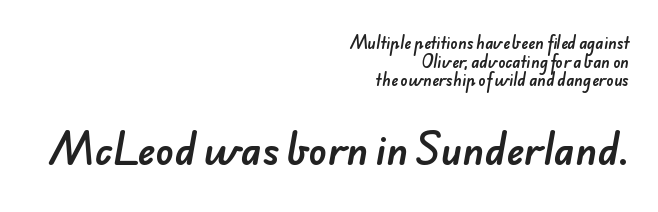
{"serif": "no", "width": "normal", "stroke_contrast": "low", "x_height": "small", "monospaced": "no", "underline": "no", "align": "right", "line_spacing": "normal", "line_spacing_ratio": 1.25, "letter_spacing": "normal", "letter_spacing_em": 0.0, "larger_block": "second", "size_ratio": 2.53, "glyph_px": 38}
